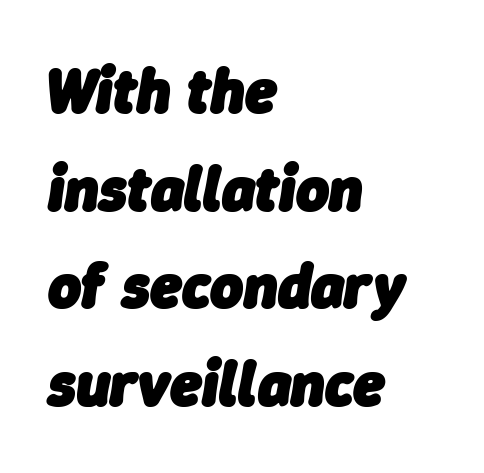
The image shows 63 px heavy type, italic (leaning right); set left-aligned, normal line spacing (1.55x), normal letter spacing, not underlined; low stroke contrast and a medium x-height.
